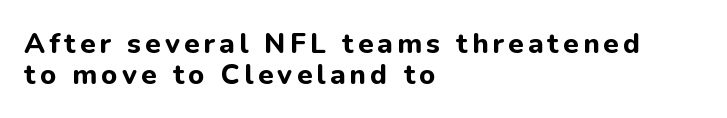
The image shows 28 px bold sans-serif type, upright; set left-aligned, tight line spacing (1.1x), not underlined; low stroke contrast and a medium x-height.
